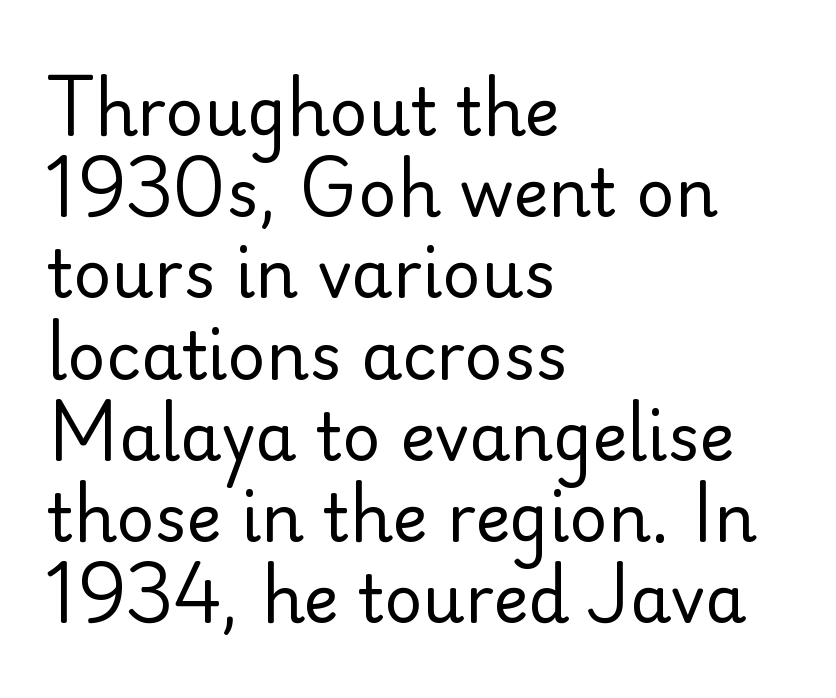
{"serif": "no", "italic": "no", "bold": "no", "weight": "regular", "width": "normal", "stroke_contrast": "low", "x_height": "small", "monospaced": "no", "underline": "no", "align": "left", "line_spacing_ratio": 1.23, "letter_spacing": "normal", "letter_spacing_em": 0.0, "glyph_px": 66}
